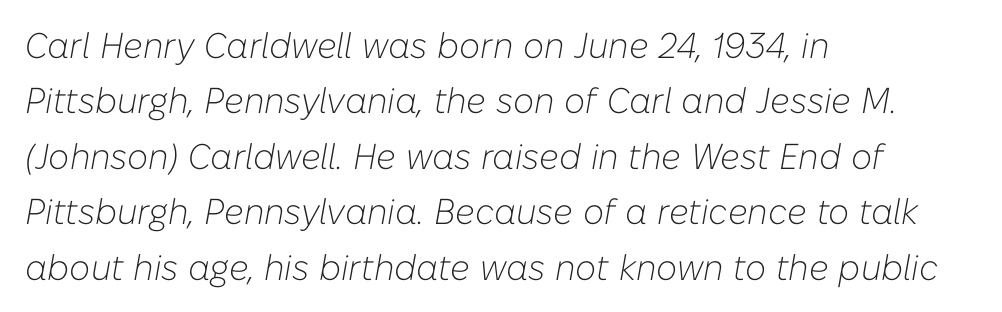
The rendering uses natural spacing where letterforms have individual widths. Nothing unusual about the tracking: characters are spaced as the font intends. Summary of weight: not heavy and not bold. Italic? Definitely — the glyphs are oblique. The paragraph has a hard left edge and a soft right edge. The glyphs are unaccompanied by any horizontal stroke below them.
